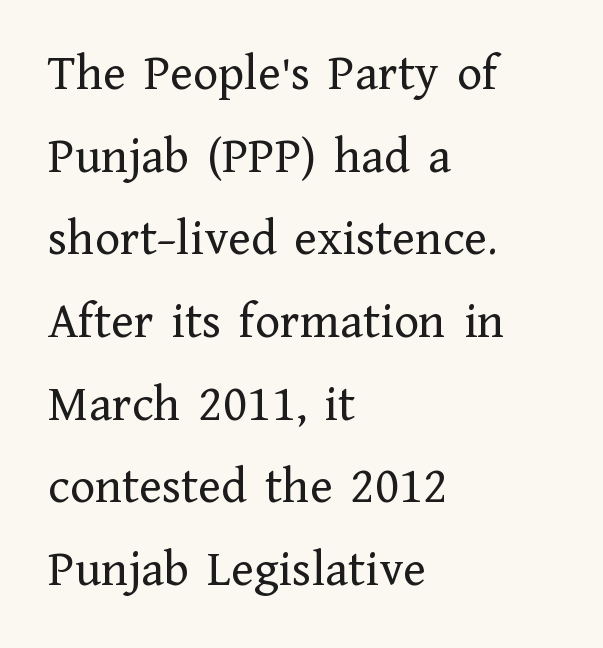
The rag falls on the right side of this text block. Stems here are at most as thick as an everyday book face. Spacing verdict: proportional, widths tailored to each character. Glyph-to-glyph distance matches everyday printed text. Notice how the stems are strictly vertical — no italics here.
